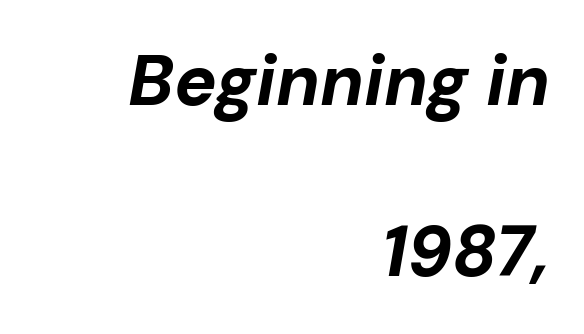
Q: Is the text bold? A: Yes.
Q: Is the text italic (slanted)? A: Yes, it leans right by about 10 degrees.
Q: Is the text underlined? A: No.
Q: How is the paragraph aligned? A: Right-aligned.
Q: Is the spacing between letters normal or unusually wide? A: Normal.
Q: Is the spacing between lines tight, normal or loose? A: Loose.
Q: Width (condensed, normal, or wide)? A: Normal.
Q: Stroke contrast? A: Low.
Q: x-height? A: Medium.
Q: Monospaced? A: No.
